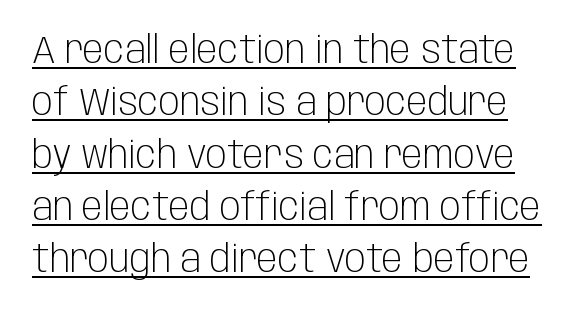
Q: Is the text bold? A: No.
Q: Is the text italic (slanted)? A: No, it is upright.
Q: Is the typeface a serif or a sans-serif typeface? A: Sans-serif.
Q: Is the text underlined? A: Yes.
Q: Is the spacing between letters normal or unusually wide? A: Normal.
Q: Is the spacing between lines tight, normal or loose? A: Normal.
Q: Width (condensed, normal, or wide)? A: Condensed.
Q: Stroke contrast? A: Low.
Q: x-height? A: Large.
Q: Monospaced? A: No.
